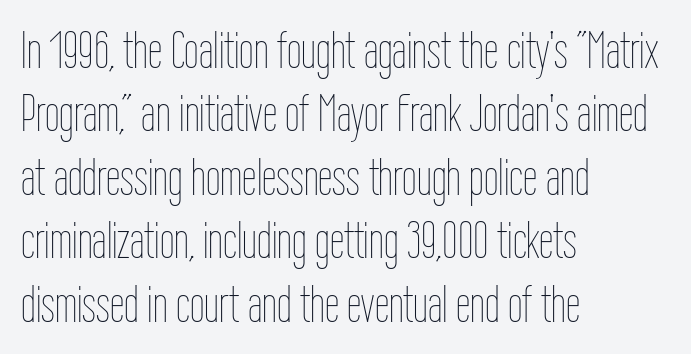
Q: Is the text bold? A: No.
Q: Is the text italic (slanted)? A: No, it is upright.
Q: Is the text underlined? A: No.
Q: How is the paragraph aligned? A: Left-aligned.
Q: Is the spacing between letters normal or unusually wide? A: Normal.
Q: Width (condensed, normal, or wide)? A: Condensed.
Q: Stroke contrast? A: Low.
Q: x-height? A: Medium.
Q: Monospaced? A: No.
